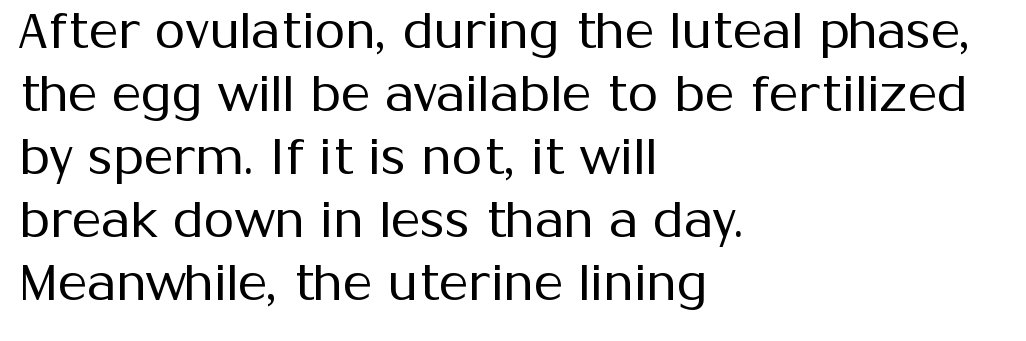
The image shows 50 px regular-weight sans-serif type, upright; set left-aligned, normal line spacing (1.26x), normal letter spacing, not underlined; medium stroke contrast and a medium x-height.
